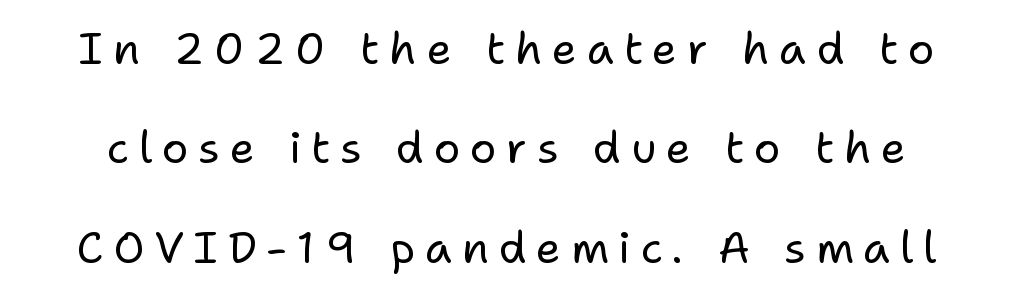
Q: Is the text bold? A: No.
Q: Is the text italic (slanted)? A: No, it is upright.
Q: Is the typeface a serif or a sans-serif typeface? A: Sans-serif.
Q: Is the text underlined? A: No.
Q: Is the spacing between letters normal or unusually wide? A: Unusually wide.
Q: Is the spacing between lines tight, normal or loose? A: Loose.
Q: Width (condensed, normal, or wide)? A: Normal.
Q: Stroke contrast? A: Low.
Q: x-height? A: Medium.
Q: Monospaced? A: No.
